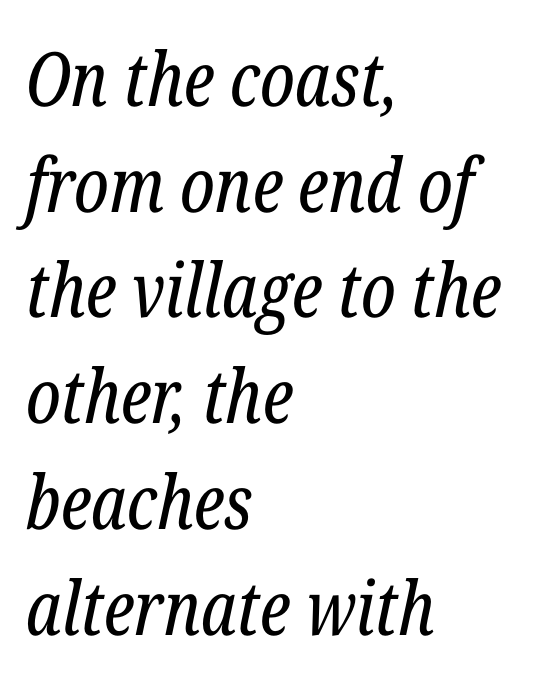
The image shows 75 px regular-weight, condensed serif type, italic (leaning right); set left-aligned, normal line spacing (1.41x), normal letter spacing, not underlined; low stroke contrast and a medium x-height.
